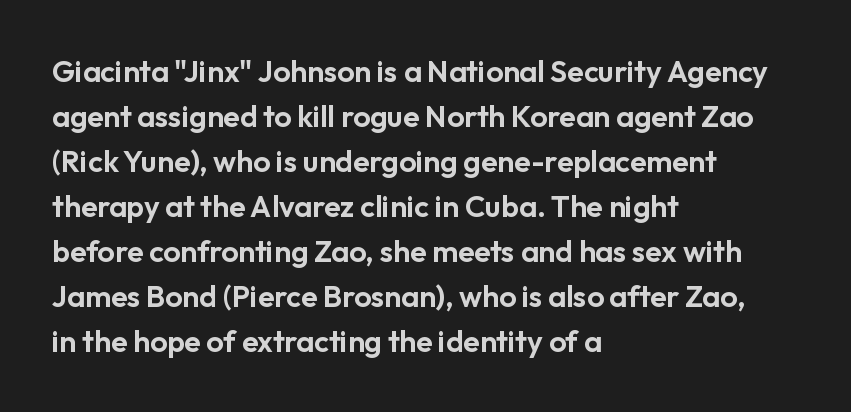
{"serif": "no", "italic": "no", "width": "normal", "stroke_contrast": "low", "x_height": "medium", "monospaced": "no", "underline": "no", "align": "left", "line_spacing": "normal", "line_spacing_ratio": 1.5, "letter_spacing": "normal", "letter_spacing_em": 0.0, "glyph_px": 30}
